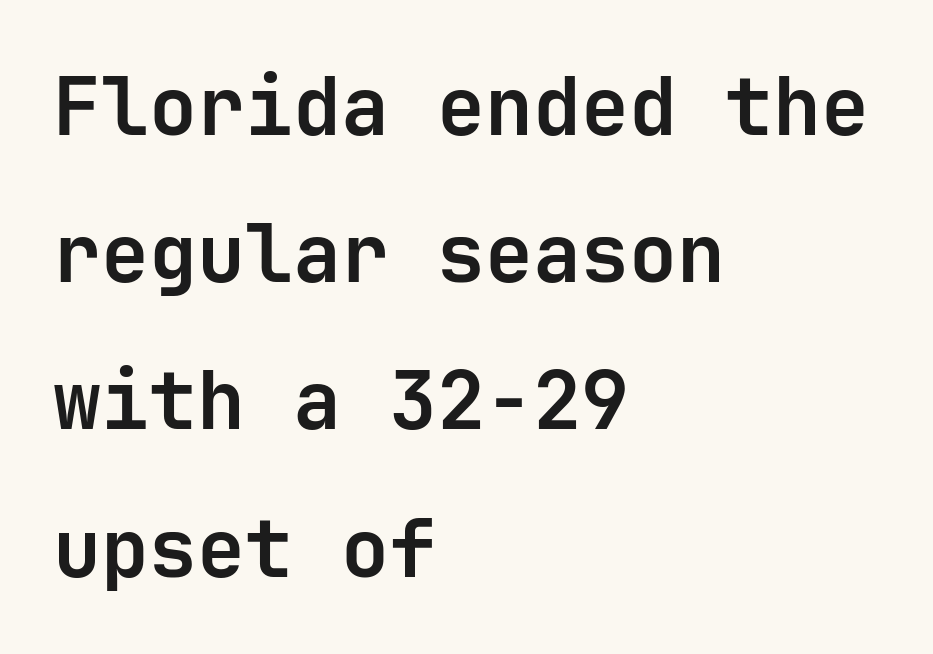
The lettering stays uniformly vertical, giving the passage a roman look. How heavy is the stroke? Heavy — this is a bold. These lines are composed in type without serifs. A typesetter would call this monospace, since all characters share one set width. The zone under the glyphs is completely vacant. In terms of letterspacing, this is plain default setting.
